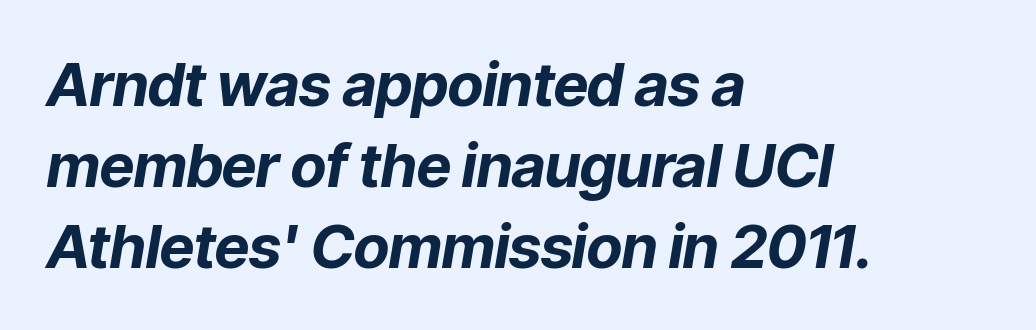
{"italic": "yes", "lean": "right", "slant_degrees": 9, "bold": "yes", "weight": "bold", "width": "normal", "stroke_contrast": "low", "x_height": "medium", "monospaced": "no", "underline": "no", "align": "left", "line_spacing": "normal", "line_spacing_ratio": 1.35, "letter_spacing": "normal", "letter_spacing_em": 0.0, "glyph_px": 60}
